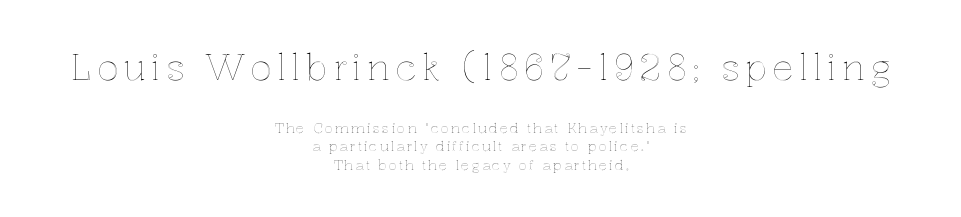
Q: Is the text italic (slanted)? A: No, it is upright.
Q: Is the text underlined? A: No.
Q: How is the paragraph aligned? A: Centered.
Q: Is the spacing between lines tight, normal or loose? A: Normal.
Q: Which block of text is set in a larger size, the first (top) or the second (bottom)? A: The first (top) one.
Q: Width (condensed, normal, or wide)? A: Normal.
Q: x-height? A: Medium.
Q: Monospaced? A: No.
